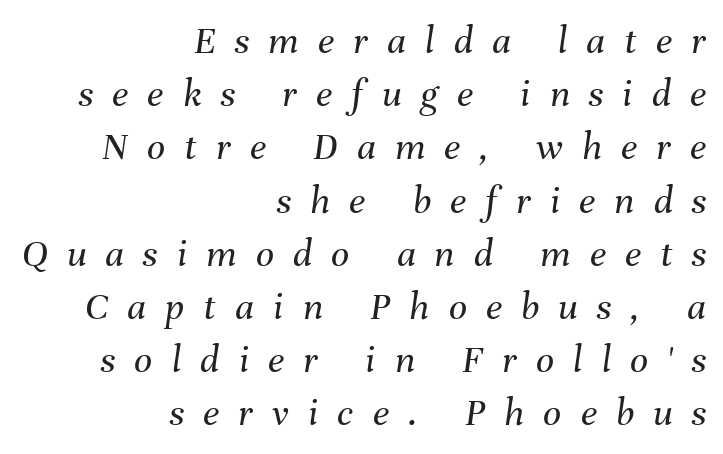
Q: Is the text bold? A: No.
Q: Is the text italic (slanted)? A: Yes, it leans right by about 8 degrees.
Q: Is the text underlined? A: No.
Q: How is the paragraph aligned? A: Right-aligned.
Q: Is the spacing between letters normal or unusually wide? A: Unusually wide.
Q: Is the spacing between lines tight, normal or loose? A: Normal.
Q: Width (condensed, normal, or wide)? A: Normal.
Q: Stroke contrast? A: Medium.
Q: x-height? A: Medium.
Q: Monospaced? A: No.
